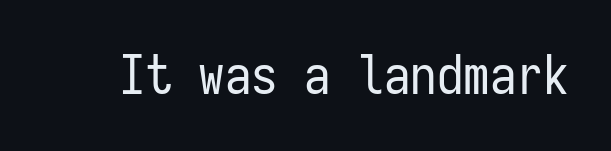
Beneath every word, the page is bare. Think of a typewriter: that constant character pitch is what you see here. Weight: regular or lighter. This is roman type, the default non-slanted kind. Nothing unusual about the tracking: characters are spaced as the font intends.
